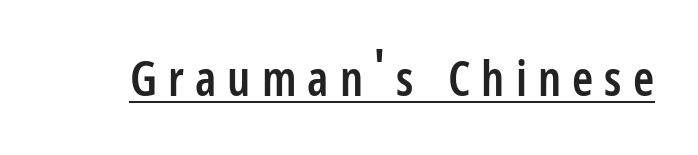
Unlike italic type, these characters show no tilt at all. Check where the strokes stop: nothing finishes them off — pure sans. Each letter keeps its own natural width here, so spacing adapts to shape. Each line of the rendering has a horizontal stroke beneath the glyphs. Someone cranked the tracking dial way up on this one. Slightly chunky letters — semibold, I'd say, not full bold.
